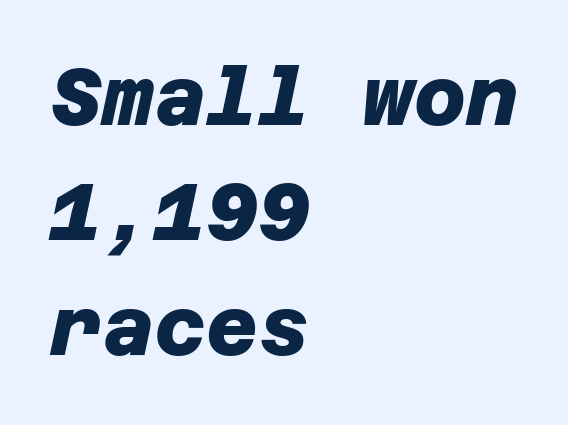
{"serif": "no", "bold": "yes", "weight": "heavy", "width": "normal", "stroke_contrast": "low", "x_height": "large", "underline": "no", "align": "left", "line_spacing": "normal", "line_spacing_ratio": 1.44, "letter_spacing": "normal", "letter_spacing_em": 0.0, "glyph_px": 80}
